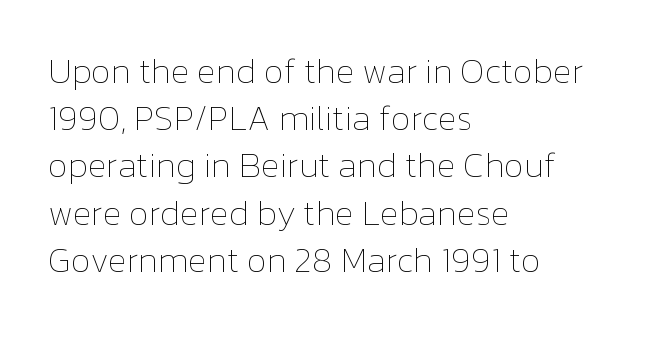
Q: Is the text bold? A: No.
Q: Is the text italic (slanted)? A: No, it is upright.
Q: Is the text underlined? A: No.
Q: How is the paragraph aligned? A: Left-aligned.
Q: Is the spacing between letters normal or unusually wide? A: Normal.
Q: Is the spacing between lines tight, normal or loose? A: Normal.
Q: Width (condensed, normal, or wide)? A: Normal.
Q: Stroke contrast? A: Low.
Q: x-height? A: Medium.
Q: Monospaced? A: No.
